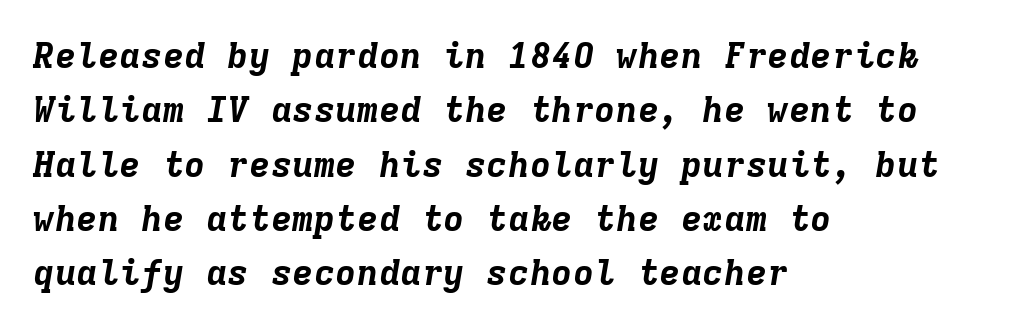
The image shows 36 px bold type, italic (leaning right), monospaced; set left-aligned, normal line spacing (1.51x), normal letter spacing, not underlined; low stroke contrast and a medium x-height.
